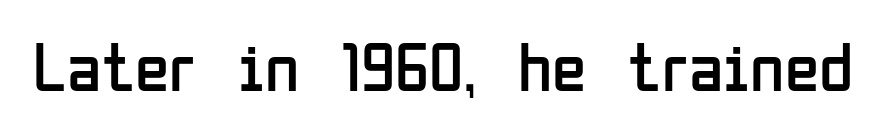
Q: Is the text bold? A: No.
Q: Is the text italic (slanted)? A: No, it is upright.
Q: Is the typeface a serif or a sans-serif typeface? A: Sans-serif.
Q: Is the text underlined? A: No.
Q: Is the spacing between letters normal or unusually wide? A: Normal.
Q: Width (condensed, normal, or wide)? A: Condensed.
Q: Stroke contrast? A: Low.
Q: x-height? A: Medium.
Q: Monospaced? A: No.
